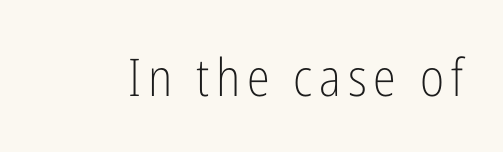
Q: Is the text bold? A: No.
Q: Is the text italic (slanted)? A: No, it is upright.
Q: Is the typeface a serif or a sans-serif typeface? A: Sans-serif.
Q: Is the text underlined? A: No.
Q: Width (condensed, normal, or wide)? A: Condensed.
Q: Stroke contrast? A: Low.
Q: x-height? A: Medium.
Q: Monospaced? A: No.
